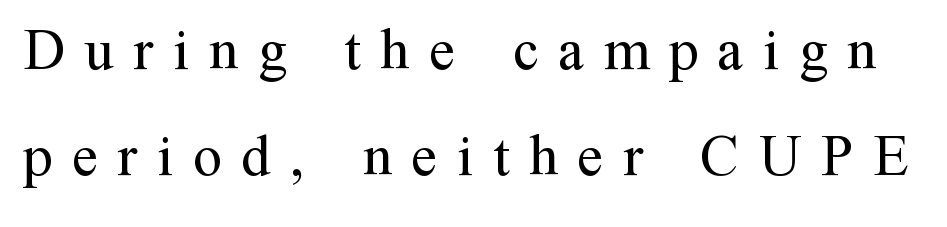
The image shows 58 px regular-weight serif type, upright; set line spacing 1.83x, unusually wide letter spacing (+0.34 em), not underlined; medium stroke contrast and a medium x-height.
